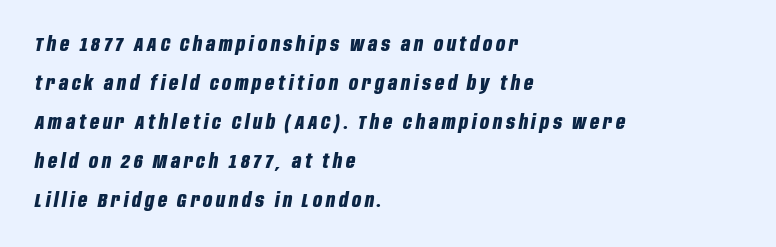
{"italic": "yes", "lean": "right", "slant_degrees": 10, "bold": "yes", "underline": "no", "align": "left", "line_spacing": "loose", "line_spacing_ratio": 1.95, "glyph_px": 20}
